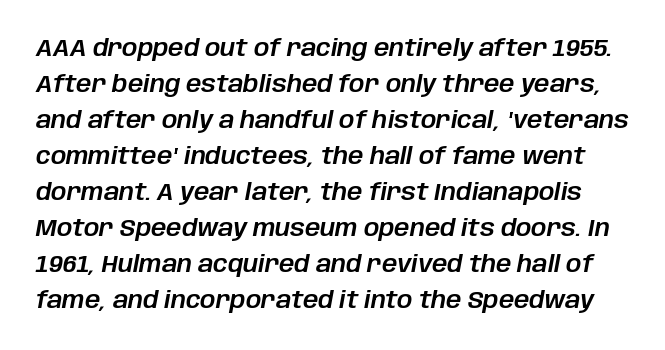
Q: Is the text italic (slanted)? A: Yes, it leans right by about 10 degrees.
Q: Is the text underlined? A: No.
Q: Is the spacing between letters normal or unusually wide? A: Normal.
Q: Is the spacing between lines tight, normal or loose? A: Normal.
